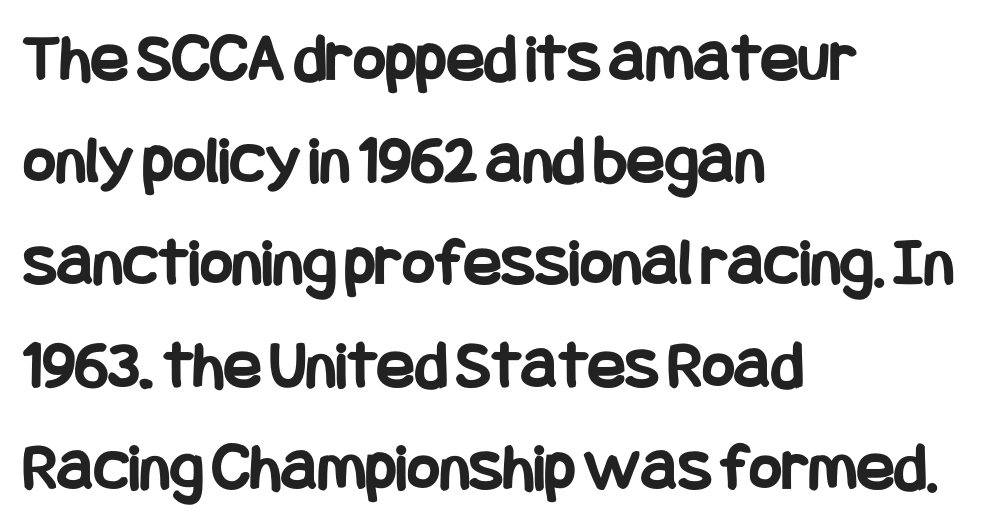
Quick note: not italic, upright. Serif or sans? Sans — the stroke terminals are bare. The face used here has the dense, thick strokes of a bold. One-word summary of the alignment: left.
